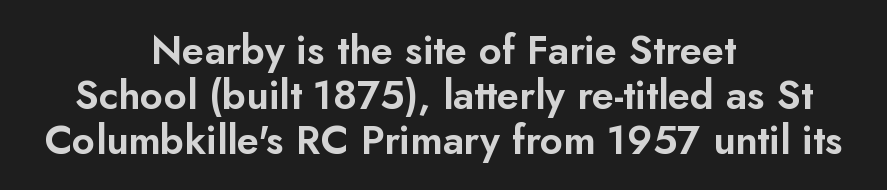
{"serif": "no", "italic": "no", "width": "normal", "stroke_contrast": "low", "x_height": "small", "monospaced": "no", "underline": "no", "align": "center", "line_spacing": "tight", "line_spacing_ratio": 1.12, "letter_spacing": "normal", "letter_spacing_em": 0.0, "glyph_px": 40}
